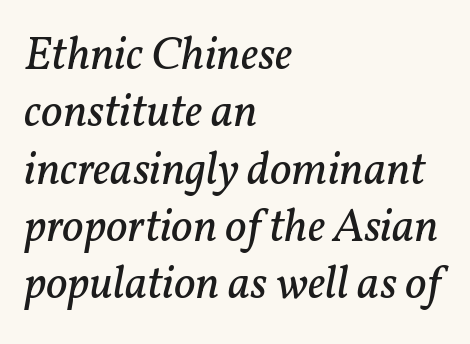
Q: Is the text bold? A: No.
Q: Is the text italic (slanted)? A: Yes, it leans right by about 11 degrees.
Q: Is the typeface a serif or a sans-serif typeface? A: Serif.
Q: Is the text underlined? A: No.
Q: How is the paragraph aligned? A: Left-aligned.
Q: Is the spacing between letters normal or unusually wide? A: Normal.
Q: Width (condensed, normal, or wide)? A: Normal.
Q: Stroke contrast? A: Low.
Q: x-height? A: Medium.
Q: Monospaced? A: No.
